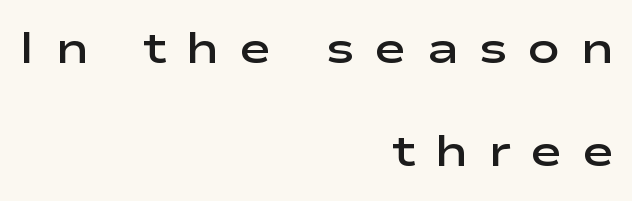
Q: Is the text bold? A: Semi-bold.
Q: Is the text italic (slanted)? A: No, it is upright.
Q: Is the typeface a serif or a sans-serif typeface? A: Sans-serif.
Q: Is the text underlined? A: No.
Q: How is the paragraph aligned? A: Right-aligned.
Q: Is the spacing between letters normal or unusually wide? A: Unusually wide.
Q: Is the spacing between lines tight, normal or loose? A: Loose.
Q: Width (condensed, normal, or wide)? A: Wide.
Q: Stroke contrast? A: Low.
Q: x-height? A: Medium.
Q: Monospaced? A: No.
